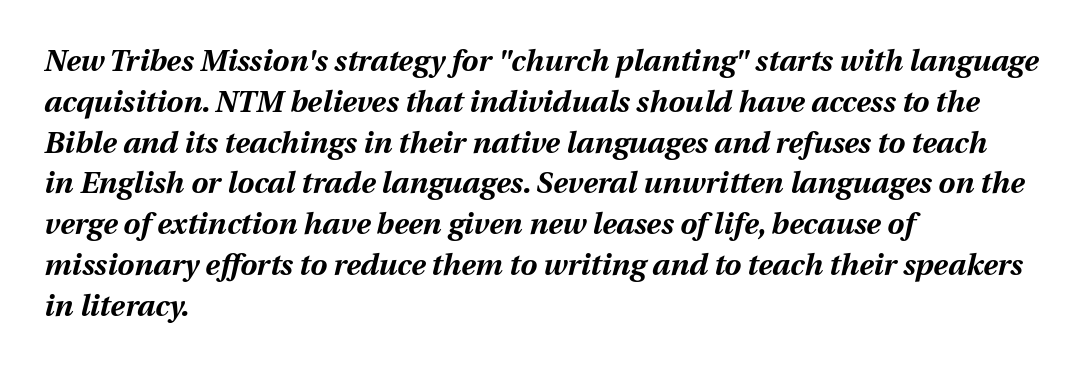
Q: Is the text bold? A: Yes.
Q: Is the text italic (slanted)? A: Yes, it leans right by about 12 degrees.
Q: Is the text underlined? A: No.
Q: How is the paragraph aligned? A: Left-aligned.
Q: Is the spacing between letters normal or unusually wide? A: Normal.
Q: Is the spacing between lines tight, normal or loose? A: Normal.
Q: Width (condensed, normal, or wide)? A: Normal.
Q: Stroke contrast? A: Medium.
Q: x-height? A: Medium.
Q: Monospaced? A: No.
